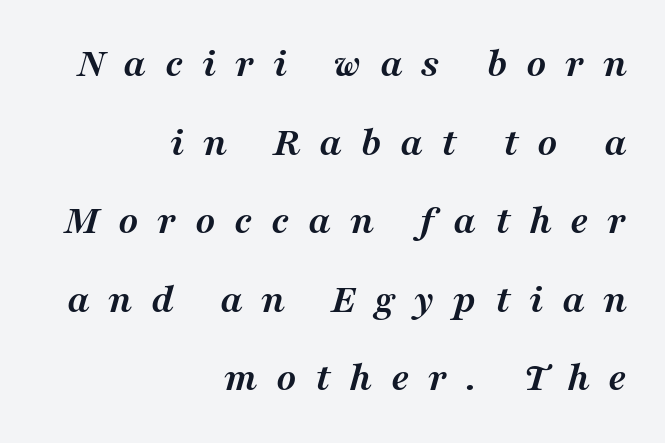
Words float on clear page, feet unadorned. The tracking jumps out immediately: characters are airy and widely separated. Quick note: italic. I'd call this a serif setting — the letters wear small feet. The characters look thick and weighty, a clear bold.
